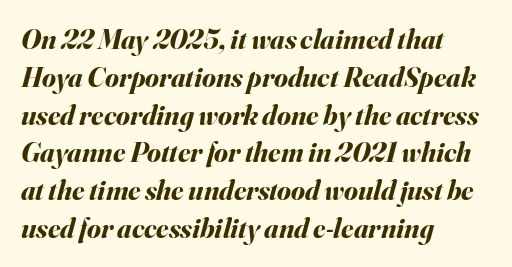
Q: Is the text bold? A: Yes.
Q: Is the text italic (slanted)? A: Yes, it leans right by about 16 degrees.
Q: Is the text underlined? A: No.
Q: How is the paragraph aligned? A: Left-aligned.
Q: Is the spacing between letters normal or unusually wide? A: Normal.
Q: Is the spacing between lines tight, normal or loose? A: Normal.
Q: Width (condensed, normal, or wide)? A: Normal.
Q: Stroke contrast? A: Medium.
Q: x-height? A: Small.
Q: Monospaced? A: No.
